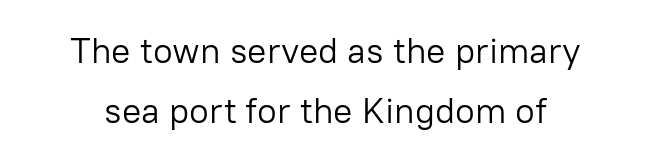
{"serif": "no", "italic": "no", "bold": "no", "weight": "light", "width": "normal", "stroke_contrast": "low", "x_height": "medium", "monospaced": "no", "underline": "no", "line_spacing": "normal", "line_spacing_ratio": 1.66, "letter_spacing": "normal", "letter_spacing_em": 0.0, "glyph_px": 36}
